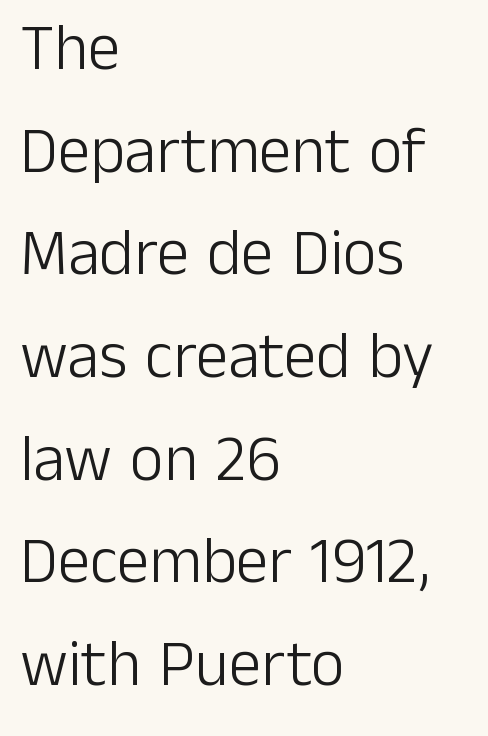
Q: Is the text bold? A: No.
Q: Is the text italic (slanted)? A: No, it is upright.
Q: Is the typeface a serif or a sans-serif typeface? A: Sans-serif.
Q: Is the text underlined? A: No.
Q: How is the paragraph aligned? A: Left-aligned.
Q: Is the spacing between letters normal or unusually wide? A: Normal.
Q: Is the spacing between lines tight, normal or loose? A: Normal.
Q: Width (condensed, normal, or wide)? A: Normal.
Q: Stroke contrast? A: Low.
Q: x-height? A: Medium.
Q: Monospaced? A: No.
